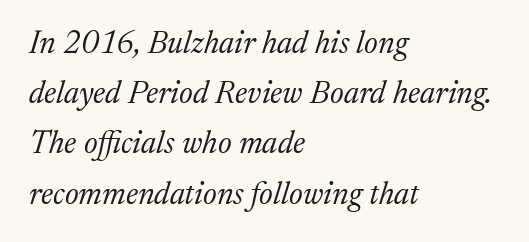
Q: Is the text bold? A: No.
Q: Is the text italic (slanted)? A: Yes, it leans right by about 17 degrees.
Q: Is the typeface a serif or a sans-serif typeface? A: Serif.
Q: Is the text underlined? A: No.
Q: How is the paragraph aligned? A: Left-aligned.
Q: Is the spacing between letters normal or unusually wide? A: Normal.
Q: Is the spacing between lines tight, normal or loose? A: Normal.
Q: Width (condensed, normal, or wide)? A: Normal.
Q: Stroke contrast? A: Medium.
Q: x-height? A: Medium.
Q: Monospaced? A: No.
